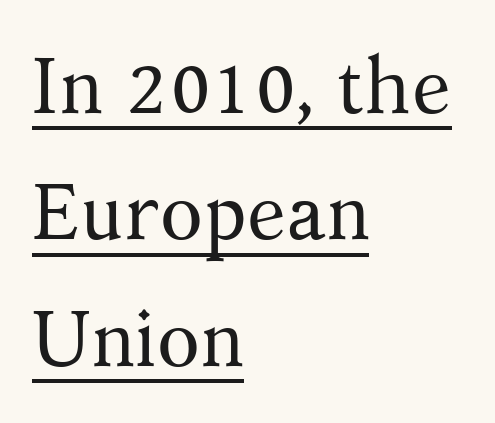
Letters have the restrained weight of plain body copy at most. Do the characters align in a grid? No, the font is proportional. The letters sit at their default tracking, neither squeezed nor spread. Is there an underline? Yes — a line sits under the letters. The specimen reads as upright at a glance. Is this a sans? No — the strokes have serifs.
